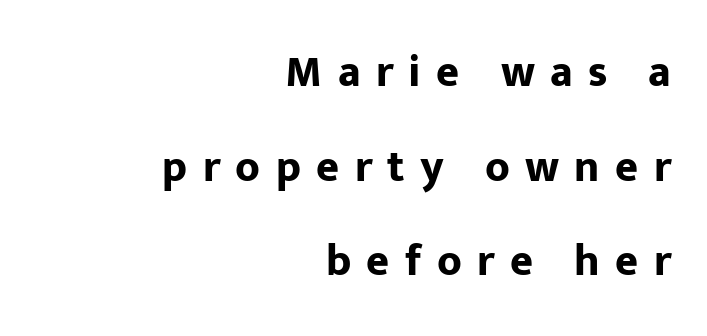
Words appear elongated and porous because spacing is wide. Italic? Not at all — the glyphs are vertical. Casual observation: everything's shoved over to the right. The zone under the glyphs is completely vacant. The font is running at its bold setting.
